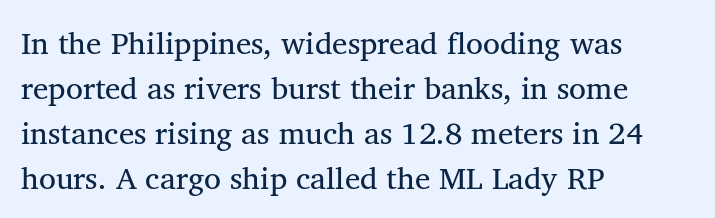
Q: Is the text bold? A: No.
Q: Is the text italic (slanted)? A: No, it is upright.
Q: Is the typeface a serif or a sans-serif typeface? A: Serif.
Q: Is the text underlined? A: No.
Q: How is the paragraph aligned? A: Left-aligned.
Q: Is the spacing between letters normal or unusually wide? A: Normal.
Q: Is the spacing between lines tight, normal or loose? A: Normal.
Q: Width (condensed, normal, or wide)? A: Normal.
Q: Stroke contrast? A: Medium.
Q: x-height? A: Medium.
Q: Monospaced? A: No.
